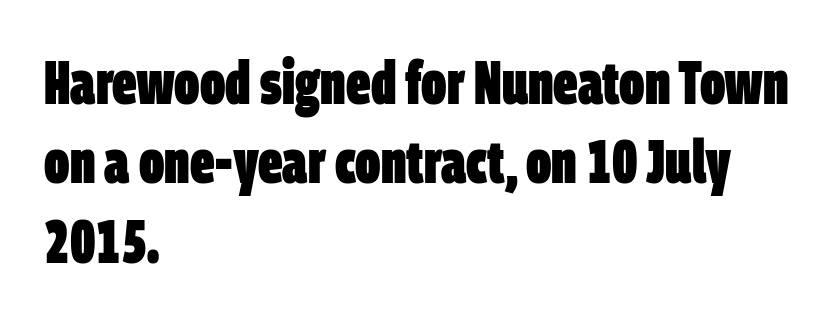
The designer left line spacing at the default. The face used here has the dense, thick strokes of a bold. Just letters on the line, the space beneath them empty. Does the copy run flush right? No — it runs flush left. Looks like regular typesetting: each glyph gets only the width it needs.
